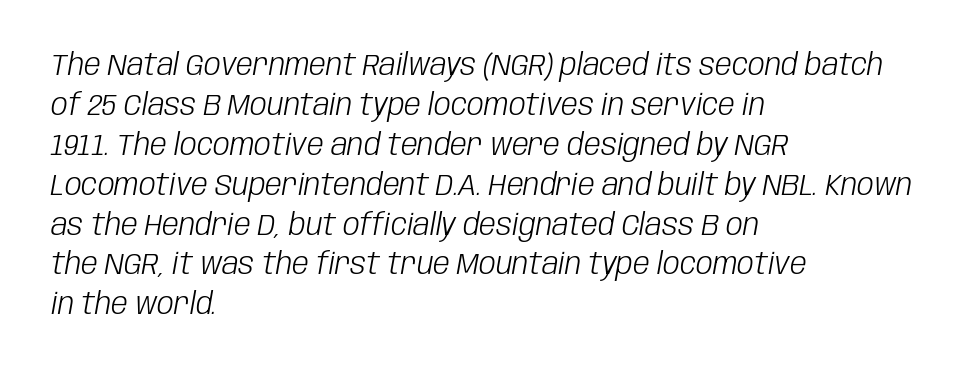
Q: Is the text bold? A: No.
Q: Is the text italic (slanted)? A: Yes, it leans right by about 10 degrees.
Q: Is the text underlined? A: No.
Q: How is the paragraph aligned? A: Left-aligned.
Q: Is the spacing between letters normal or unusually wide? A: Normal.
Q: Is the spacing between lines tight, normal or loose? A: Normal.
Q: Width (condensed, normal, or wide)? A: Condensed.
Q: Stroke contrast? A: Low.
Q: x-height? A: Large.
Q: Monospaced? A: No.
